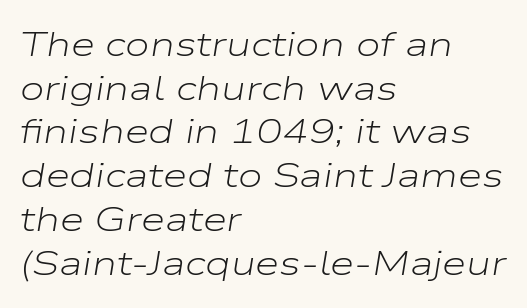
Typeset ragged right — the left edge is the straight one. Successive baselines arrive at the customary interval. Only glyphs here, with clear space below each row. A typesetter would call this proportional, since set widths differ per character. Yep, that's italic — everything's leaning. Honestly, the letter spacing is just normal — you wouldn't notice it.
